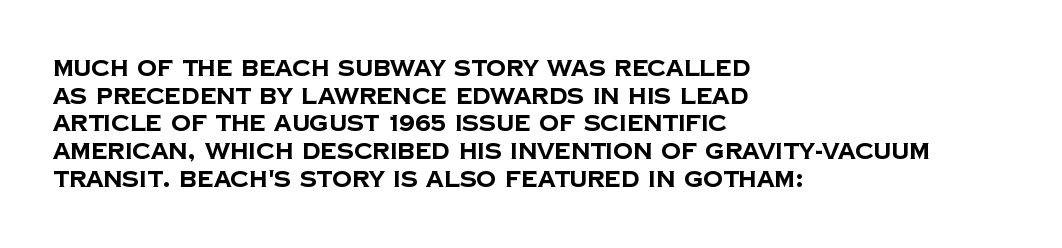
Q: Is the text bold? A: Yes.
Q: Is the text underlined? A: No.
Q: How is the paragraph aligned? A: Left-aligned.
Q: Is the spacing between letters normal or unusually wide? A: Normal.
Q: Is the spacing between lines tight, normal or loose? A: Normal.
